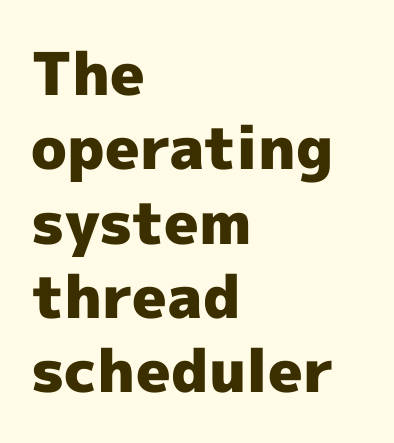
Q: Is the text bold? A: Yes.
Q: Is the text italic (slanted)? A: No, it is upright.
Q: Is the typeface a serif or a sans-serif typeface? A: Sans-serif.
Q: Is the text underlined? A: No.
Q: How is the paragraph aligned? A: Left-aligned.
Q: Is the spacing between letters normal or unusually wide? A: Normal.
Q: Is the spacing between lines tight, normal or loose? A: Normal.
Q: Width (condensed, normal, or wide)? A: Normal.
Q: x-height? A: Medium.
Q: Monospaced? A: No.
